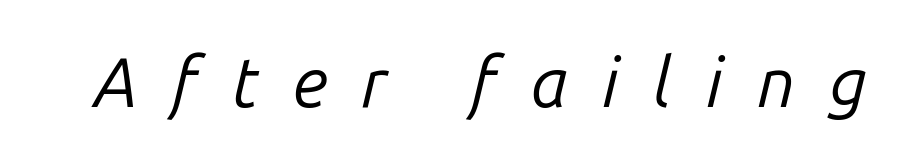
The image shows 69 px regular-weight type, italic (leaning right); set unusually wide letter spacing (+0.49 em), not underlined; low stroke contrast and a medium x-height.
